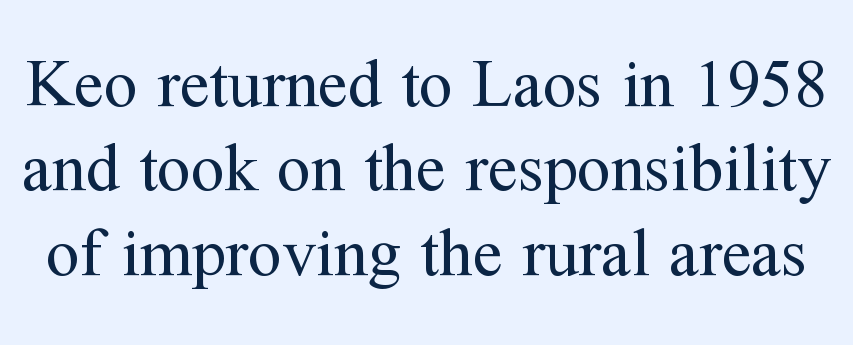
Whoever set this chose a conventional vertical rhythm. These lines are composed in type with serifs. No letter is thick-stroked: the sample isn't bold. These lines are rendered in a variable-pitch font. Posture: vertical.
